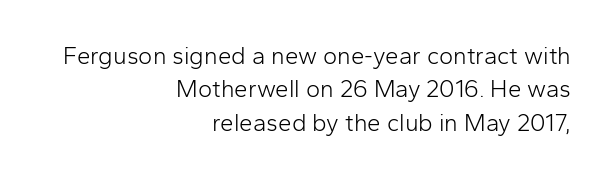
Compared with a typical body face, this is equally light or lighter still. The paragraph has a hard right edge and a soft left edge. Inter-character spacing is left at the font's built-in metrics. Bare-footed words on every line. Posture: vertical. The space between consecutive lines is moderate.
